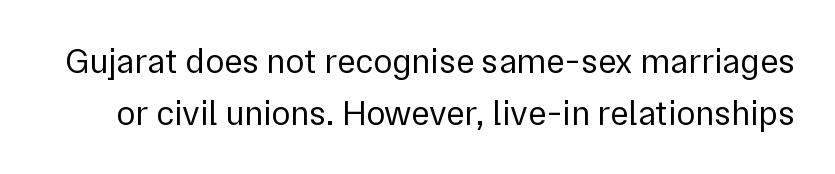
Q: Is the text bold? A: No.
Q: Is the text italic (slanted)? A: No, it is upright.
Q: Is the typeface a serif or a sans-serif typeface? A: Sans-serif.
Q: Is the text underlined? A: No.
Q: Is the spacing between letters normal or unusually wide? A: Normal.
Q: Is the spacing between lines tight, normal or loose? A: Normal.
Q: Width (condensed, normal, or wide)? A: Normal.
Q: x-height? A: Medium.
Q: Monospaced? A: No.
